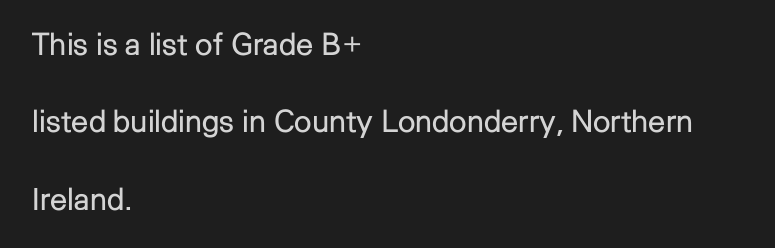
Honestly, the letter spacing is just normal — you wouldn't notice it. The letters advance in unequal steps, a hallmark of proportional type. The strip under each line holds only bare page. The passage shown stacks its lines with a broad gap. Characters remain perfectly vertical along every line.
